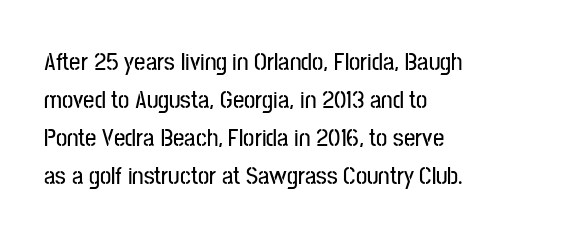
{"italic": "no", "underline": "no", "align": "left", "line_spacing": "normal", "line_spacing_ratio": 1.52, "letter_spacing": "normal", "letter_spacing_em": 0.0, "glyph_px": 25}
